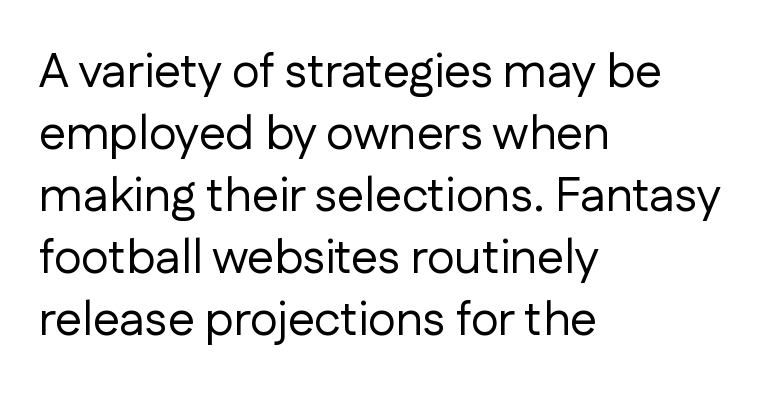
{"serif": "no", "italic": "no", "bold": "no", "weight": "regular", "width": "normal", "stroke_contrast": "low", "x_height": "medium", "monospaced": "no", "underline": "no", "align": "left", "line_spacing": "normal", "line_spacing_ratio": 1.29, "letter_spacing": "normal", "letter_spacing_em": 0.0, "glyph_px": 48}
